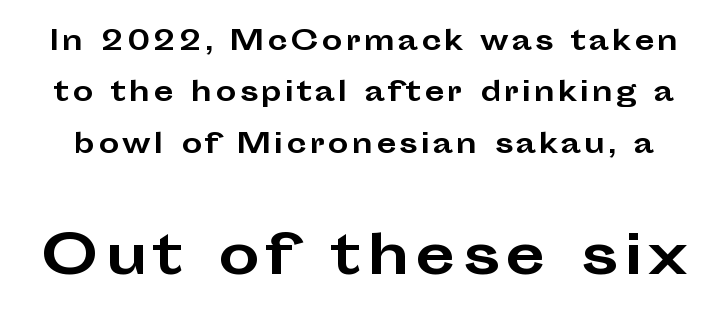
Q: Is the text bold? A: Yes.
Q: Is the text italic (slanted)? A: No, it is upright.
Q: Is the typeface a serif or a sans-serif typeface? A: Sans-serif.
Q: Is the text underlined? A: No.
Q: Is the spacing between lines tight, normal or loose? A: Loose.
Q: Which block of text is set in a larger size, the first (top) or the second (bottom)? A: The second (bottom) one.
Q: Width (condensed, normal, or wide)? A: Wide.
Q: Stroke contrast? A: Low.
Q: x-height? A: Medium.
Q: Monospaced? A: No.
